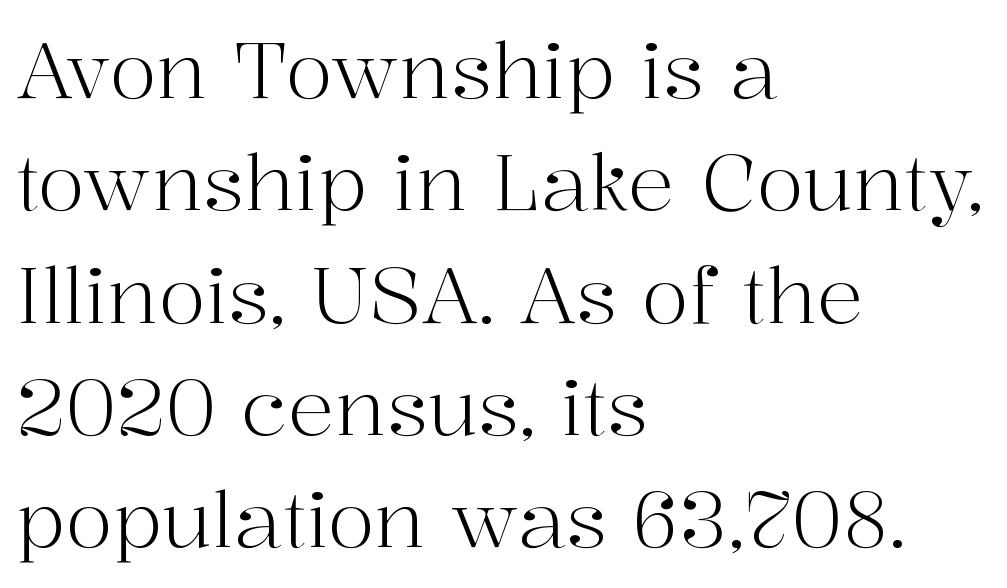
Q: Is the text bold? A: No.
Q: Is the text italic (slanted)? A: No, it is upright.
Q: Is the typeface a serif or a sans-serif typeface? A: Serif.
Q: Is the text underlined? A: No.
Q: How is the paragraph aligned? A: Left-aligned.
Q: Is the spacing between letters normal or unusually wide? A: Normal.
Q: Is the spacing between lines tight, normal or loose? A: Normal.
Q: Width (condensed, normal, or wide)? A: Normal.
Q: Stroke contrast? A: High.
Q: x-height? A: Medium.
Q: Monospaced? A: No.
